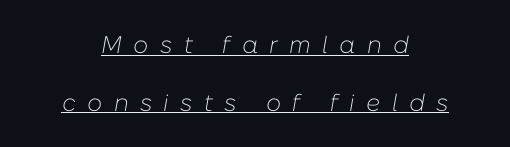
Q: Is the text bold? A: No.
Q: Is the text italic (slanted)? A: Yes, it leans right by about 10 degrees.
Q: Is the text underlined? A: Yes.
Q: How is the paragraph aligned? A: Centered.
Q: Is the spacing between letters normal or unusually wide? A: Unusually wide.
Q: Is the spacing between lines tight, normal or loose? A: Loose.
